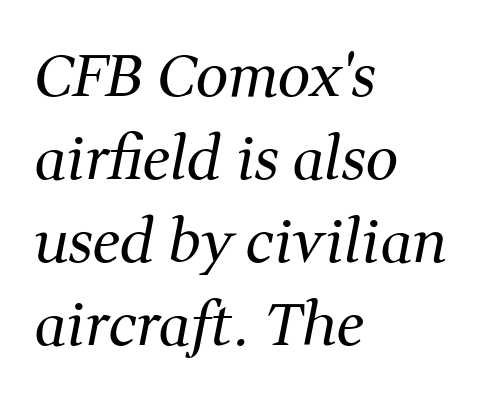
The image shows 58 px regular-weight serif type, italic (leaning right); set left-aligned, normal line spacing (1.43x), normal letter spacing, not underlined; medium stroke contrast and a medium x-height.
